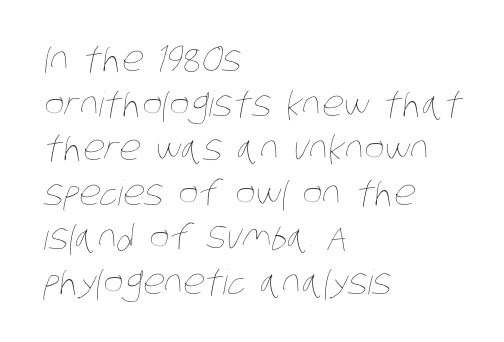
The letters advance in unequal steps, a hallmark of proportional type. Default kerning and tracking; the words read as compact shapes. Successive baselines arrive at the customary interval. Lines of text with bare space underneath.
